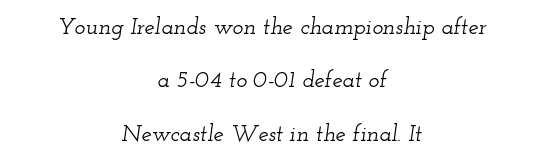
{"italic": "yes", "lean": "right", "slant_degrees": 12, "underline": "no", "align": "center", "line_spacing": "loose", "line_spacing_ratio": 2.32, "letter_spacing": "normal", "letter_spacing_em": 0.0, "glyph_px": 23}
